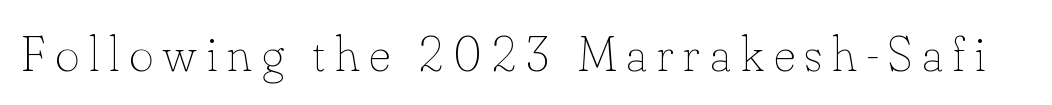
Q: Is the text bold? A: No.
Q: Is the text italic (slanted)? A: No, it is upright.
Q: Is the text underlined? A: No.
Q: Is the spacing between letters normal or unusually wide? A: Unusually wide.
Q: Width (condensed, normal, or wide)? A: Normal.
Q: Stroke contrast? A: Low.
Q: x-height? A: Small.
Q: Monospaced? A: No.
